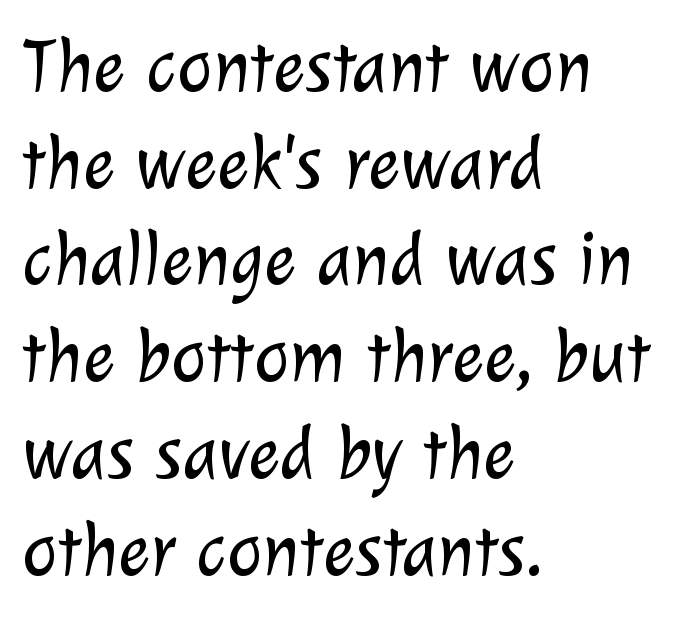
Letter spacing: default. Typeset ragged right — the left edge is the straight one. Has an underline been added? It has not. Weight: regular or lighter. The passage shown is typed in a proportional face where columns would drift. Leading: standard.
